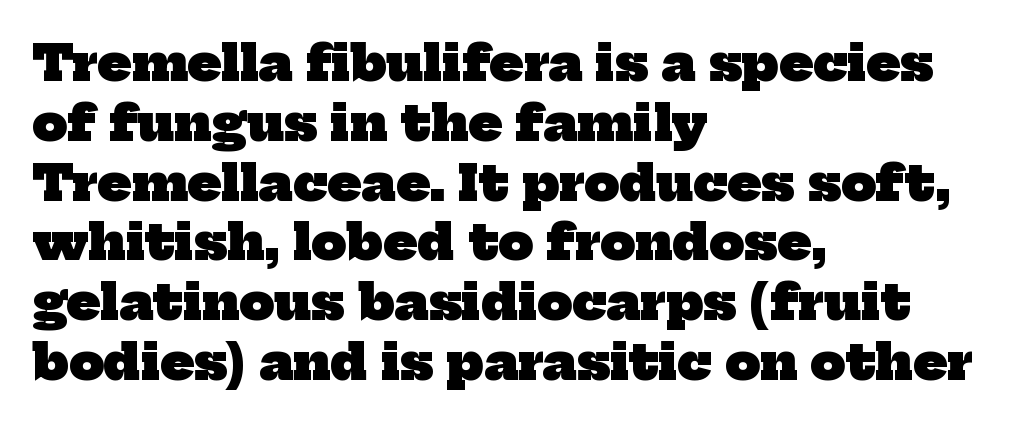
Chunky letters — that's bold for sure. The compositor pushed each line to the left boundary. Has an underline been added? It has not. Does the type have serifs? Yes, each stem ends in a small foot. The letters advance in unequal steps, a hallmark of proportional type.
